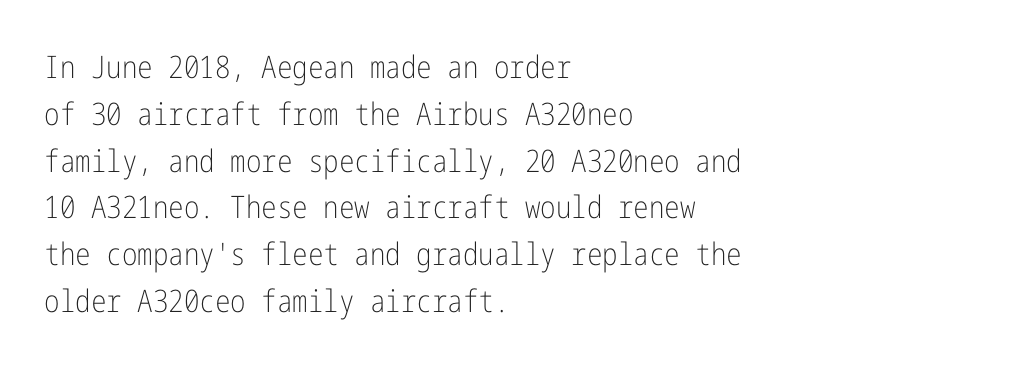
{"serif": "no", "italic": "no", "bold": "no", "weight": "light", "width": "condensed", "stroke_contrast": "low", "x_height": "medium", "underline": "no", "align": "left", "line_spacing": "normal", "line_spacing_ratio": 1.51, "letter_spacing": "normal", "letter_spacing_em": 0.0, "glyph_px": 31}
